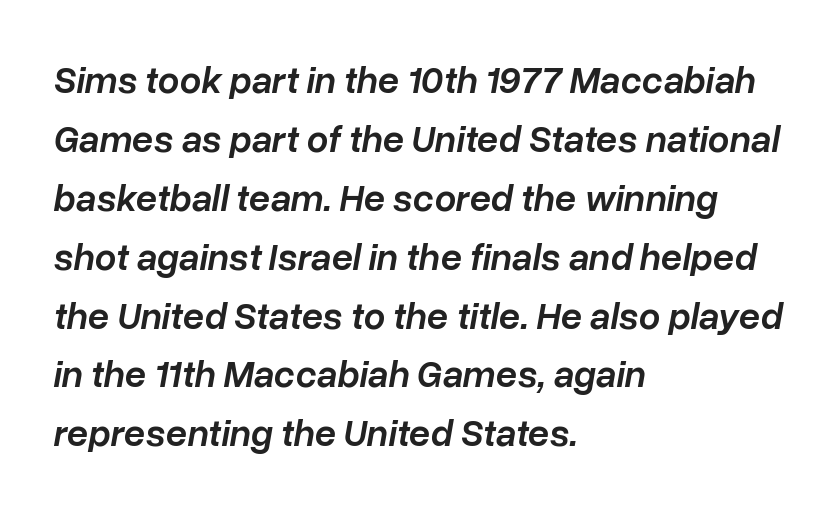
Do the characters align in a grid? No, the font is proportional. Reading down the column, the eye jumps a familiar distance to each next line. Slant detected: the letters are inclined. Honestly, there is no underline to notice here at all. Here the glyphs are tracked normally, forming tight word shapes.
